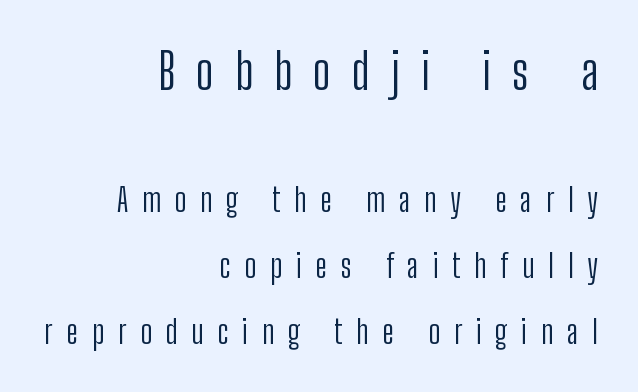
{"serif": "no", "italic": "no", "bold": "no", "weight": "light", "width": "condensed", "stroke_contrast": "low", "x_height": "medium", "monospaced": "no", "underline": "no", "align": "right", "line_spacing": "loose", "line_spacing_ratio": 1.99, "letter_spacing": "wide", "letter_spacing_em": 0.42, "larger_block": "first", "size_ratio": 1.52, "glyph_px": 50}
